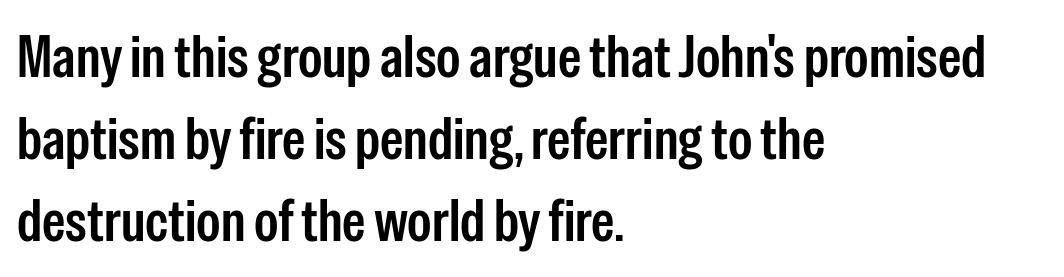
Q: Is the text italic (slanted)? A: No, it is upright.
Q: Is the typeface a serif or a sans-serif typeface? A: Sans-serif.
Q: Is the text underlined? A: No.
Q: How is the paragraph aligned? A: Left-aligned.
Q: Is the spacing between letters normal or unusually wide? A: Normal.
Q: Is the spacing between lines tight, normal or loose? A: Normal.
Q: Width (condensed, normal, or wide)? A: Condensed.
Q: Stroke contrast? A: Low.
Q: x-height? A: Medium.
Q: Monospaced? A: No.
